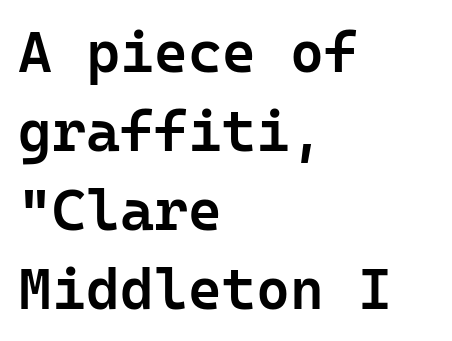
The image shows 58 px semibold sans-serif type, upright; set left-aligned, normal line spacing (1.36x), normal letter spacing, not underlined; low stroke contrast and a medium x-height.
